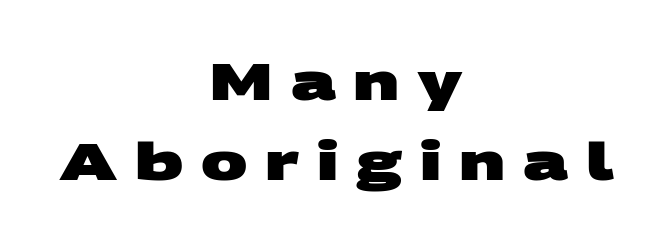
Unlike a traditional serif, this face leaves its strokes unadorned. Descender tails drop into unmarked territory. These words are printed bold, with thick strokes throughout. Someone cranked the tracking dial way up on this one.
